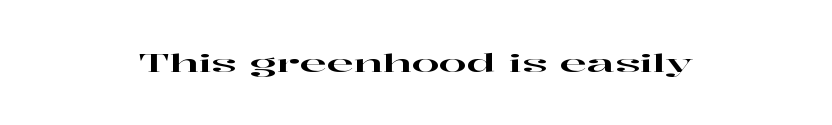
{"italic": "no", "underline": "no", "align": "center", "letter_spacing": "normal", "letter_spacing_em": 0.0, "glyph_px": 25}
